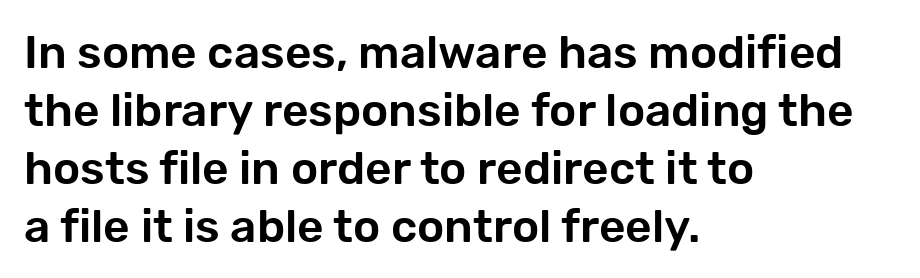
Q: Is the text italic (slanted)? A: No, it is upright.
Q: Is the typeface a serif or a sans-serif typeface? A: Sans-serif.
Q: Is the text underlined? A: No.
Q: How is the paragraph aligned? A: Left-aligned.
Q: Is the spacing between letters normal or unusually wide? A: Normal.
Q: Is the spacing between lines tight, normal or loose? A: Normal.
Q: Width (condensed, normal, or wide)? A: Normal.
Q: Stroke contrast? A: Low.
Q: x-height? A: Medium.
Q: Monospaced? A: No.
